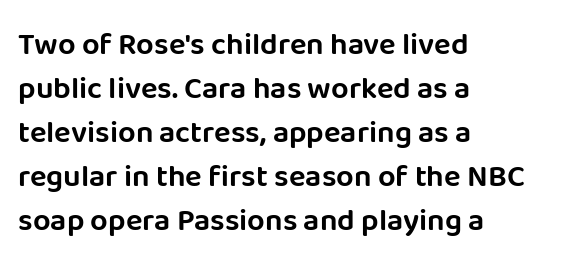
The image shows 31 px sans-serif type, upright; set left-aligned, normal line spacing (1.42x), normal letter spacing, not underlined; low stroke contrast and a large x-height.
